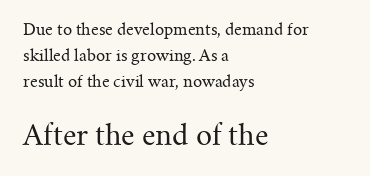
Q: Is the text bold? A: No.
Q: Is the text italic (slanted)? A: No, it is upright.
Q: Is the typeface a serif or a sans-serif typeface? A: Serif.
Q: Is the text underlined? A: No.
Q: How is the paragraph aligned? A: Left-aligned.
Q: Is the spacing between letters normal or unusually wide? A: Normal.
Q: Is the spacing between lines tight, normal or loose? A: Normal.
Q: Which block of text is set in a larger size, the first (top) or the second (bottom)? A: The second (bottom) one.
Q: Width (condensed, normal, or wide)? A: Normal.
Q: Stroke contrast? A: Medium.
Q: x-height? A: Small.
Q: Monospaced? A: No.
